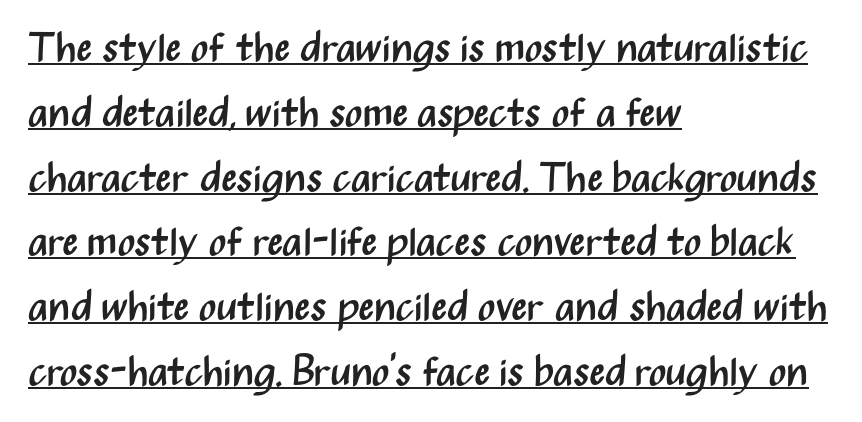
Q: Is the text bold? A: No.
Q: Is the text italic (slanted)? A: No, it is upright.
Q: Is the typeface a serif or a sans-serif typeface? A: Sans-serif.
Q: Is the text underlined? A: Yes.
Q: How is the paragraph aligned? A: Left-aligned.
Q: Is the spacing between letters normal or unusually wide? A: Normal.
Q: Is the spacing between lines tight, normal or loose? A: Normal.
Q: Width (condensed, normal, or wide)? A: Condensed.
Q: Stroke contrast? A: Medium.
Q: x-height? A: Medium.
Q: Monospaced? A: No.
